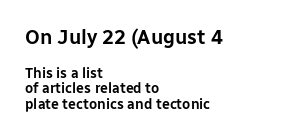
The image shows 20 px text type, upright; set left-aligned, tight line spacing (1.13x), normal letter spacing, not underlined; the first (top) block is 1.43x larger.
